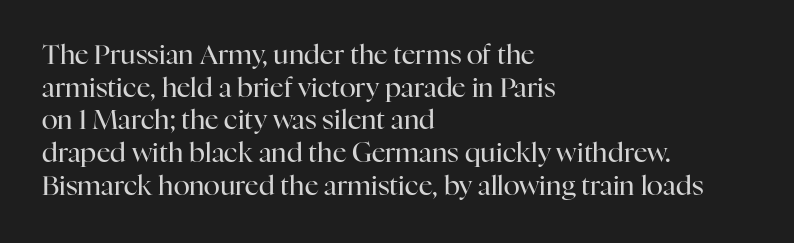
The image shows 27 px text type, upright; set left-aligned, line spacing 1.21x, normal letter spacing, not underlined.
